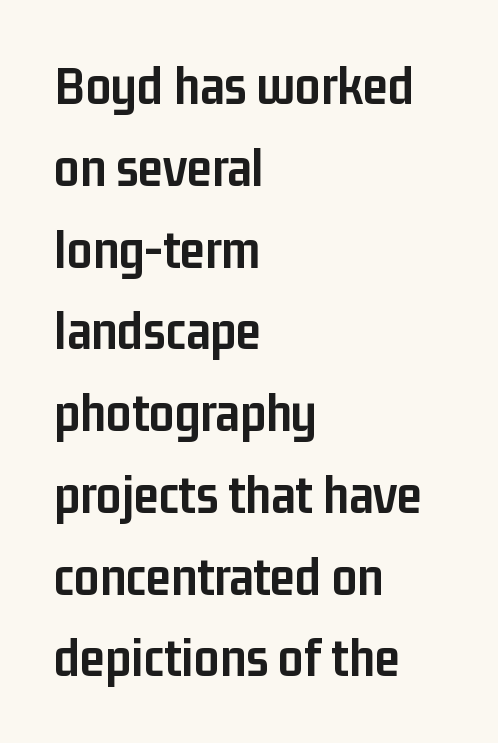
Q: Is the text bold? A: Yes.
Q: Is the text italic (slanted)? A: No, it is upright.
Q: Is the typeface a serif or a sans-serif typeface? A: Sans-serif.
Q: Is the text underlined? A: No.
Q: How is the paragraph aligned? A: Left-aligned.
Q: Is the spacing between letters normal or unusually wide? A: Normal.
Q: Is the spacing between lines tight, normal or loose? A: Normal.
Q: Width (condensed, normal, or wide)? A: Condensed.
Q: Stroke contrast? A: Low.
Q: x-height? A: Medium.
Q: Monospaced? A: No.
